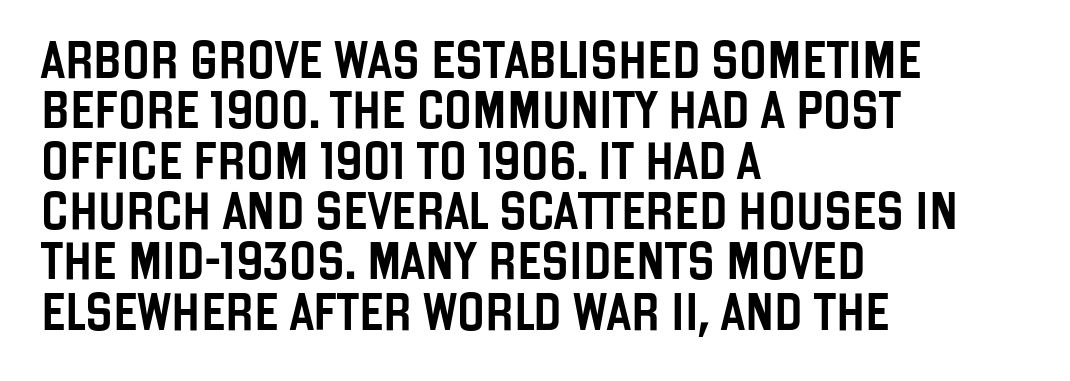
Q: Is the text italic (slanted)? A: No, it is upright.
Q: Is the typeface a serif or a sans-serif typeface? A: Sans-serif.
Q: Is the text underlined? A: No.
Q: How is the paragraph aligned? A: Left-aligned.
Q: Is the spacing between letters normal or unusually wide? A: Normal.
Q: Is the spacing between lines tight, normal or loose? A: Normal.
Q: Width (condensed, normal, or wide)? A: Condensed.
Q: Stroke contrast? A: Low.
Q: x-height? A: Large.
Q: Monospaced? A: No.
